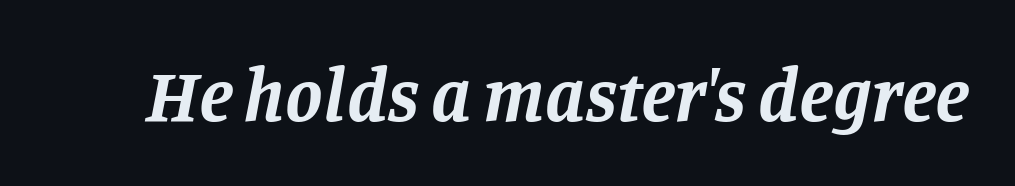
The image shows 75 px bold serif type, italic (leaning right); set normal letter spacing, not underlined; low stroke contrast and a large x-height.
